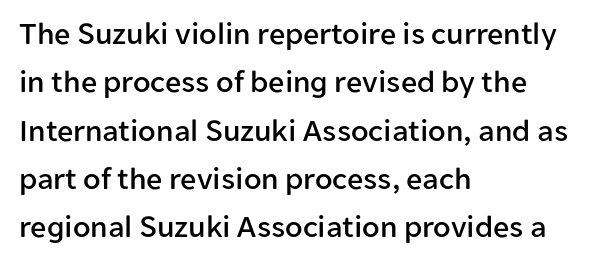
Unmarked baselines from the first word to the last. Each letter keeps its own natural width here, so spacing adapts to shape. The block of text has a typical density, with ordinary space between rows. Observe the absence of serifs on each vertical stroke in this sample.
